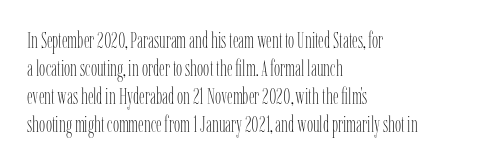
The image shows 22 px text type, upright; set left-aligned, normal line spacing (1.27x), normal letter spacing, not underlined.
